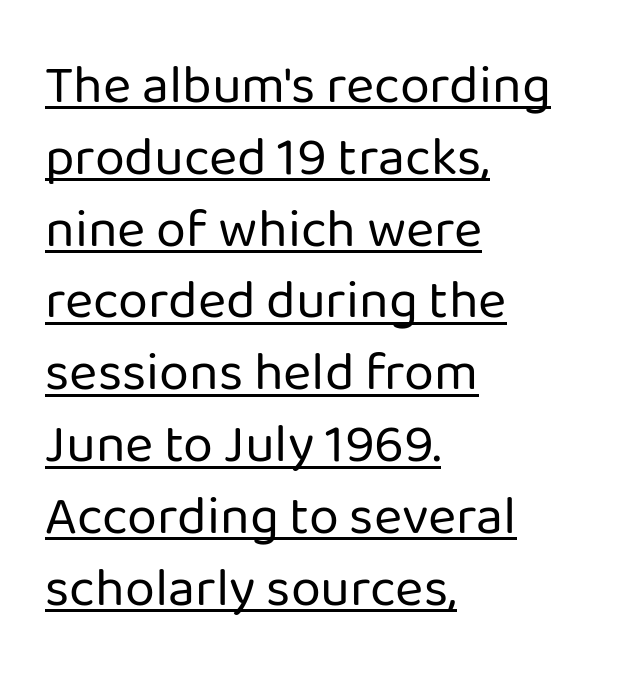
{"serif": "no", "italic": "no", "bold": "no", "weight": "regular", "width": "normal", "stroke_contrast": "low", "x_height": "medium", "monospaced": "no", "underline": "yes", "align": "left", "line_spacing": "normal", "line_spacing_ratio": 1.33, "letter_spacing": "normal", "letter_spacing_em": 0.0, "glyph_px": 54}
